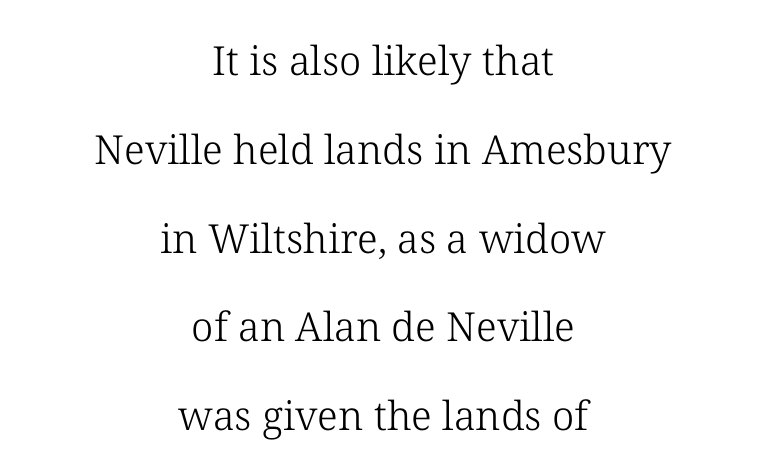
The image shows 40 px light serif type, upright; set centered, loose line spacing (2.22x), normal letter spacing, not underlined; low stroke contrast and a medium x-height.
